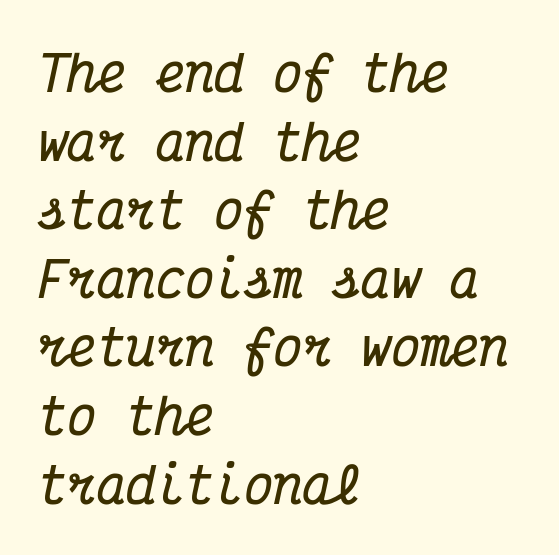
Letters rest on an invisible, unmarked baseline. Students, note that the glyphs here touch the page at normal intervals. The compositor pushed each line to the left boundary. Yep, that's italic — everything's leaning. If you measured baseline to baseline, you'd find a middling distance. The strokes are fattened all the way to bold.
